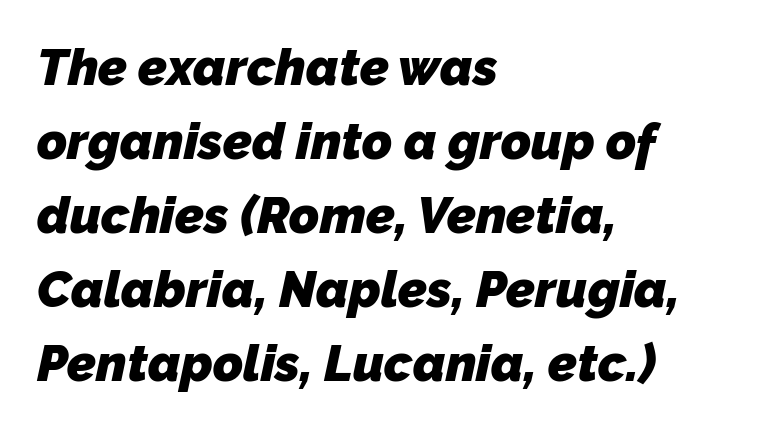
{"serif": "no", "bold": "yes", "weight": "heavy", "width": "normal", "stroke_contrast": "low", "x_height": "medium", "monospaced": "no", "underline": "no", "align": "left", "line_spacing": "normal", "line_spacing_ratio": 1.45, "letter_spacing": "normal", "letter_spacing_em": 0.0, "glyph_px": 51}
